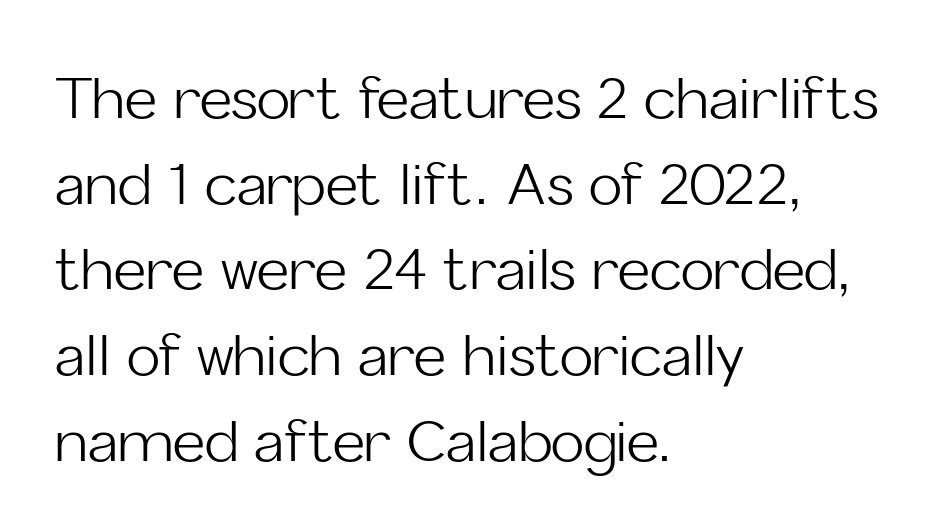
{"serif": "no", "italic": "no", "bold": "no", "weight": "light", "width": "normal", "stroke_contrast": "low", "x_height": "medium", "monospaced": "no", "underline": "no", "align": "left", "line_spacing": "normal", "line_spacing_ratio": 1.53, "letter_spacing": "normal", "letter_spacing_em": 0.0, "glyph_px": 56}
